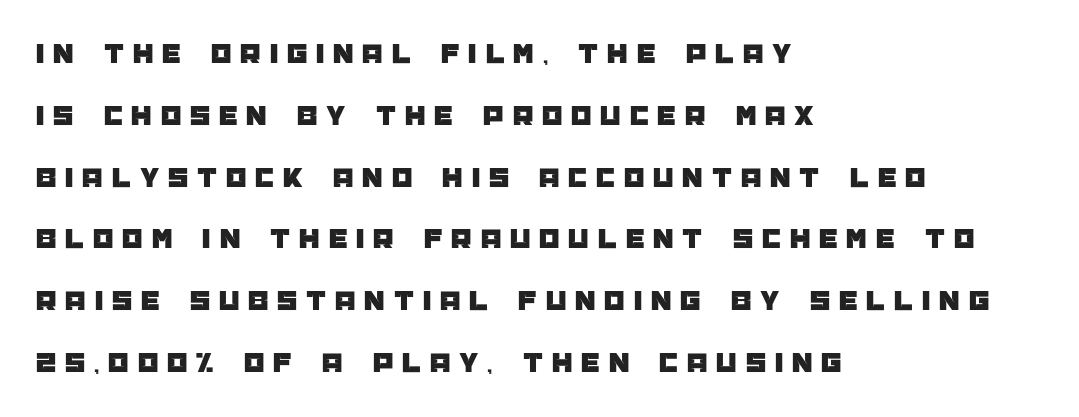
Q: Is the text italic (slanted)? A: No, it is upright.
Q: Is the typeface a serif or a sans-serif typeface? A: Sans-serif.
Q: Is the text underlined? A: No.
Q: How is the paragraph aligned? A: Left-aligned.
Q: Is the spacing between letters normal or unusually wide? A: Unusually wide.
Q: Is the spacing between lines tight, normal or loose? A: Loose.
Q: Width (condensed, normal, or wide)? A: Normal.
Q: Stroke contrast? A: Low.
Q: x-height? A: Large.
Q: Monospaced? A: No.
